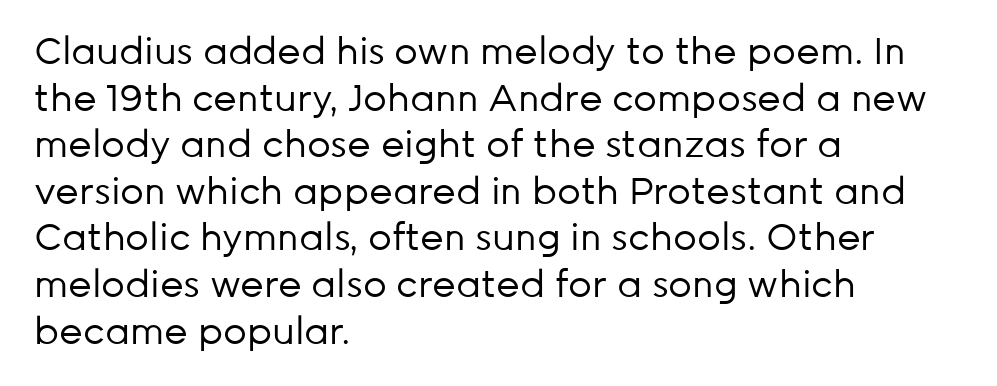
{"serif": "no", "italic": "no", "bold": "no", "weight": "regular", "width": "normal", "stroke_contrast": "low", "x_height": "medium", "monospaced": "no", "underline": "no", "align": "left", "line_spacing": "normal", "line_spacing_ratio": 1.26, "letter_spacing": "normal", "letter_spacing_em": 0.0, "glyph_px": 37}
